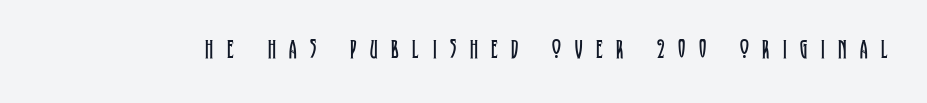
The letters look calm and open, with moderate or lighter stems. The axis of the letterforms is exactly vertical. This rendering widens character spacing well past its baseline value. Has an underline been added? It has not.
